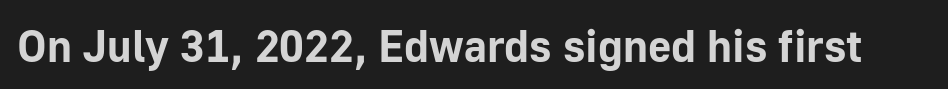
Students, note that the glyphs here touch the page at normal intervals. Varying glyph widths throughout — classic text-font behaviour. Typographically, this falls in the sans-serif category. Thick stems and heavy bowls — unmistakably bold. The letters stand straight up with perfectly vertical stems. The zone under the glyphs is completely vacant.
